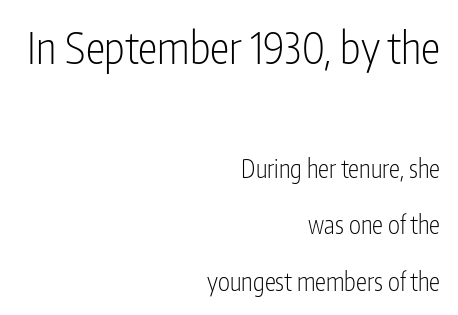
Do the characters align in a grid? No, the font is proportional. Compare the two chunks: the upper has the greater cap height. Quick note: interline space is abundant. Regarding serifs, this sample does without them.
